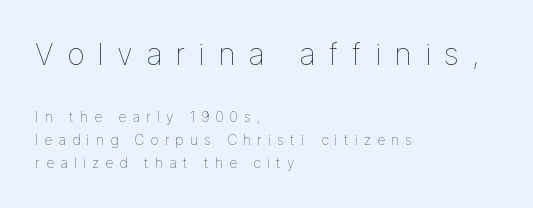
Q: Is the text bold? A: No.
Q: Is the text italic (slanted)? A: No, it is upright.
Q: Is the text underlined? A: No.
Q: How is the paragraph aligned? A: Left-aligned.
Q: Is the spacing between letters normal or unusually wide? A: Unusually wide.
Q: Is the spacing between lines tight, normal or loose? A: Normal.
Q: Which block of text is set in a larger size, the first (top) or the second (bottom)? A: The first (top) one.
Q: Width (condensed, normal, or wide)? A: Normal.
Q: Stroke contrast? A: Low.
Q: x-height? A: Medium.
Q: Monospaced? A: No.
